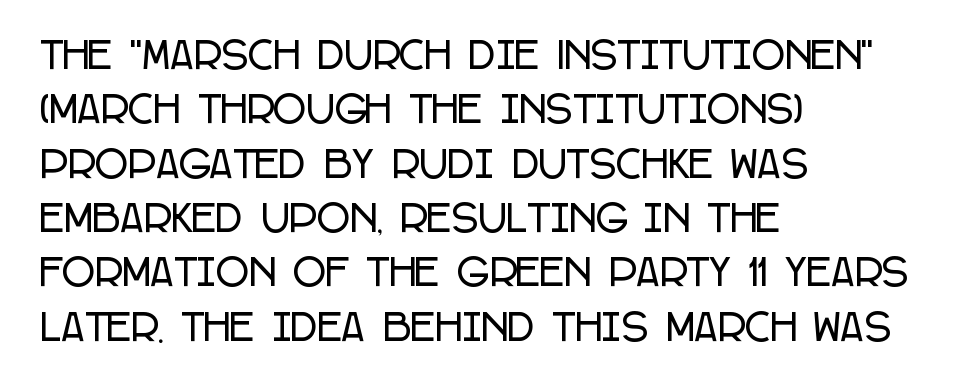
The image shows 36 px condensed sans-serif type, upright; set left-aligned, normal line spacing (1.51x), normal letter spacing, not underlined; low stroke contrast and a large x-height.
